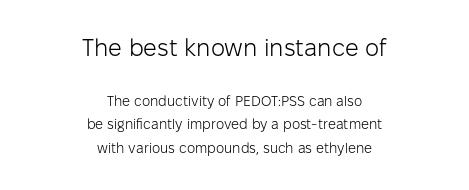
The image shows 24 px text type, upright; set centered, normal line spacing (1.66x), normal letter spacing, not underlined; the first (top) block is 1.71x larger.
